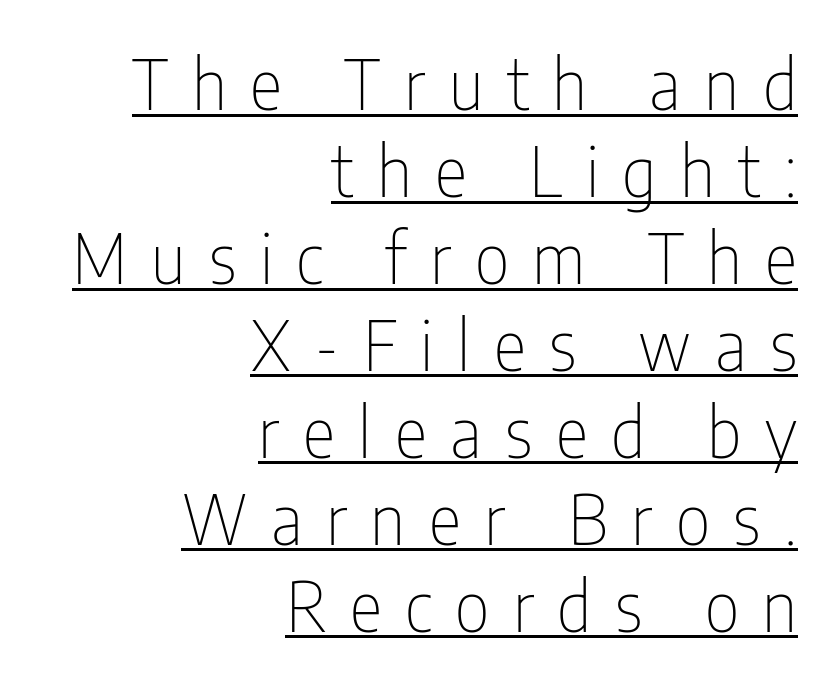
Posture: vertical. Caption: multi-line text, flush right, ragged left. I'd call this a sans setting — the letters go barefoot. You could not count columns in this text — the font is proportionally spaced. Somebody hit Ctrl+U on this one — the words are underlined.
